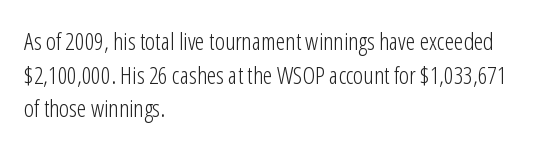
{"italic": "no", "bold": "no", "underline": "no", "align": "left", "line_spacing": "normal", "line_spacing_ratio": 1.4, "letter_spacing": "normal", "letter_spacing_em": 0.0, "glyph_px": 24}
